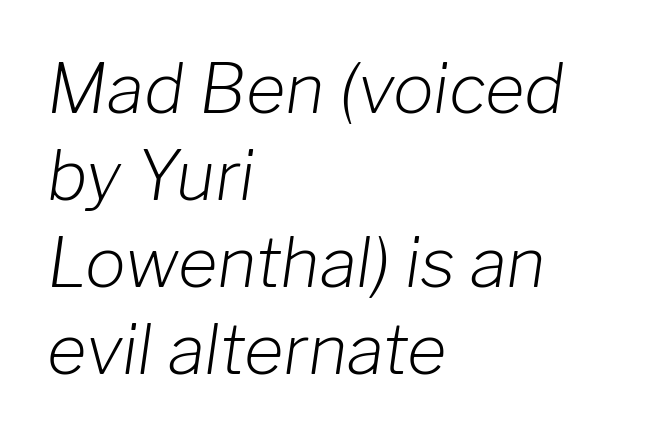
The horizontal fit of the characters is conventional and even. Is the block centered? No — it sits flush against the left margin. Each new line begins a customary step beneath the previous one. Just letters on the line, the space beneath them empty. This reads as an unemphasized weight, regular at the heaviest.
